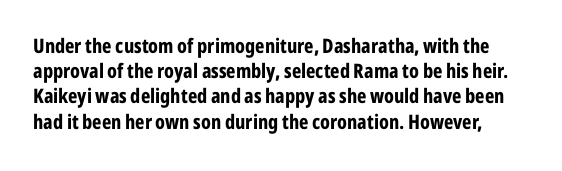
{"italic": "no", "bold": "yes", "underline": "no", "line_spacing": "normal", "line_spacing_ratio": 1.26, "letter_spacing": "normal", "letter_spacing_em": 0.0, "glyph_px": 20}
